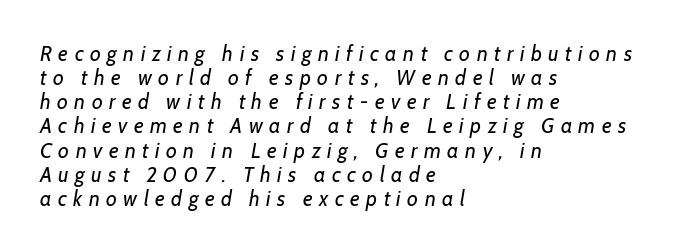
Q: Is the text bold? A: No.
Q: Is the text italic (slanted)? A: Yes, it leans right by about 7 degrees.
Q: Is the text underlined? A: No.
Q: How is the paragraph aligned? A: Left-aligned.
Q: Is the spacing between letters normal or unusually wide? A: Unusually wide.
Q: Is the spacing between lines tight, normal or loose? A: Tight.
